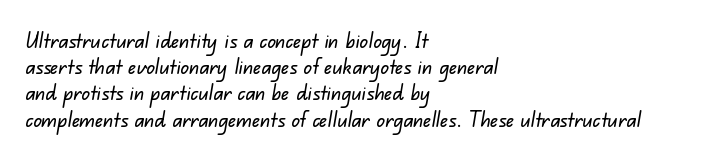
The image shows 21 px text type; set left-aligned, normal line spacing (1.25x), normal letter spacing, not underlined.
